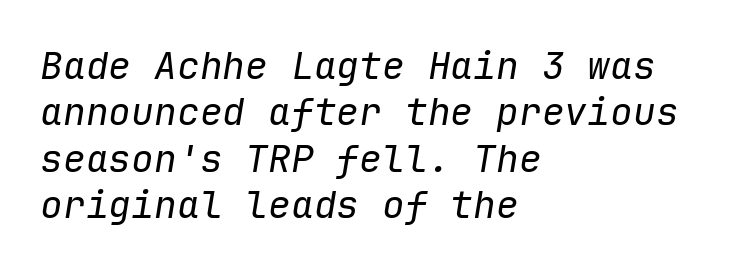
{"italic": "yes", "lean": "right", "slant_degrees": 9, "bold": "no", "weight": "regular", "width": "normal", "stroke_contrast": "low", "x_height": "medium", "monospaced": "yes", "underline": "no", "align": "left", "line_spacing_ratio": 1.22, "letter_spacing": "normal", "letter_spacing_em": 0.0, "glyph_px": 38}
